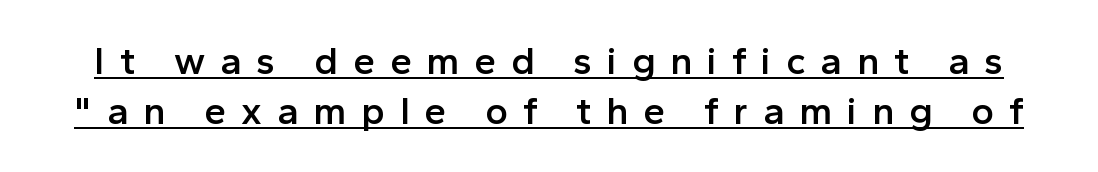
The image shows 39 px semibold sans-serif type, upright; set normal line spacing (1.27x), unusually wide letter spacing (+0.38 em), underlined; a medium x-height.
